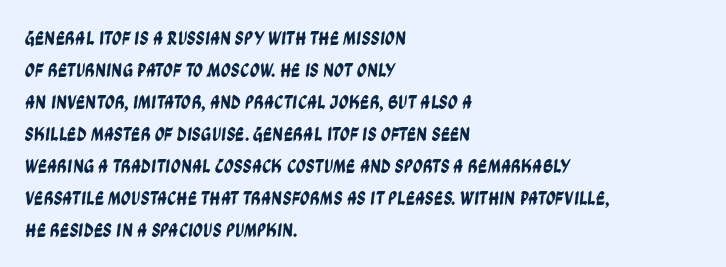
Q: Is the text underlined? A: No.
Q: How is the paragraph aligned? A: Left-aligned.
Q: Is the spacing between letters normal or unusually wide? A: Normal.
Q: Is the spacing between lines tight, normal or loose? A: Normal.
